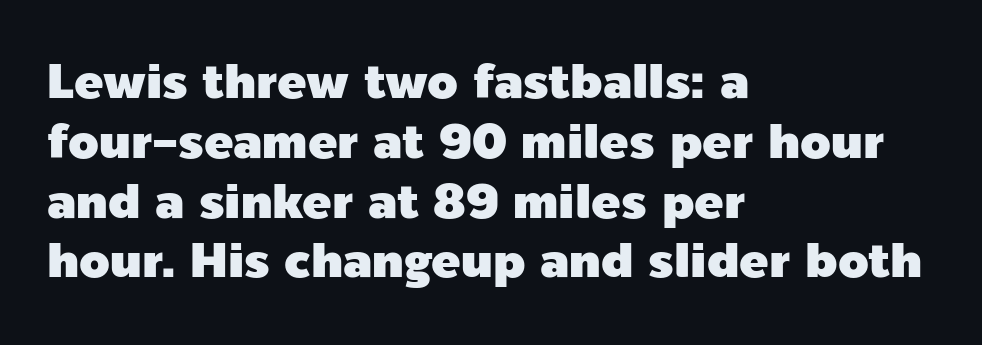
Q: Is the text italic (slanted)? A: No, it is upright.
Q: Is the typeface a serif or a sans-serif typeface? A: Sans-serif.
Q: Is the text underlined? A: No.
Q: How is the paragraph aligned? A: Left-aligned.
Q: Is the spacing between letters normal or unusually wide? A: Normal.
Q: Width (condensed, normal, or wide)? A: Normal.
Q: x-height? A: Medium.
Q: Monospaced? A: No.
